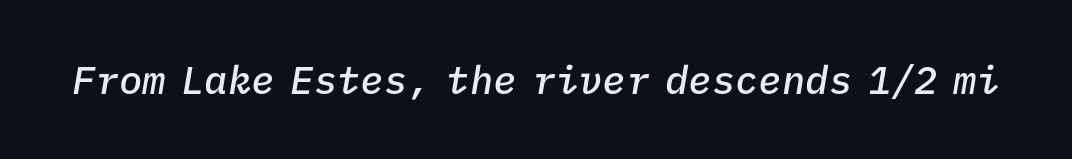
{"italic": "yes", "lean": "right", "slant_degrees": 9, "bold": "semi", "weight": "semibold", "width": "normal", "stroke_contrast": "low", "x_height": "medium", "monospaced": "yes", "underline": "no", "letter_spacing": "normal", "letter_spacing_em": 0.0, "glyph_px": 39}
